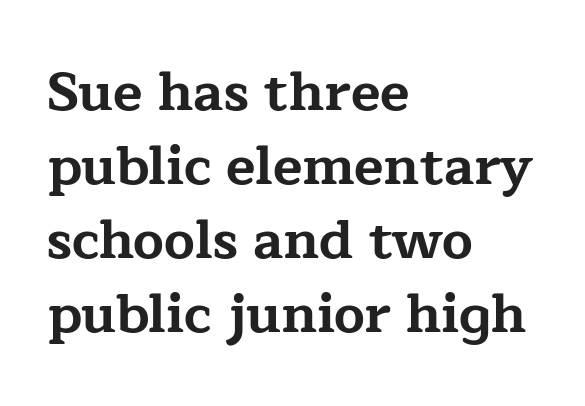
The image shows 54 px bold, wide serif type, upright; set left-aligned, normal line spacing (1.37x), normal letter spacing, not underlined; low stroke contrast and a medium x-height.
